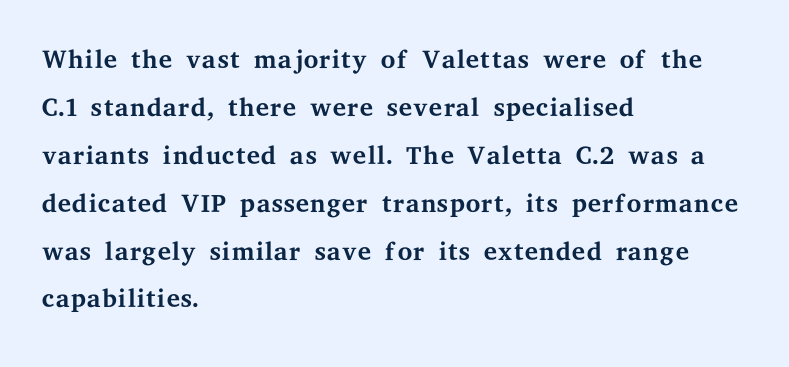
{"serif": "yes", "italic": "no", "bold": "no", "weight": "regular", "width": "wide", "stroke_contrast": "medium", "x_height": "medium", "monospaced": "no", "underline": "no", "align": "left", "line_spacing": "normal", "line_spacing_ratio": 1.26, "letter_spacing": "normal", "letter_spacing_em": 0.0, "glyph_px": 38}
